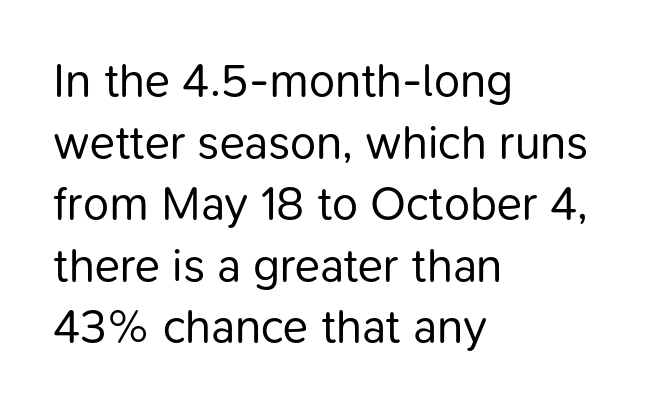
The rendering uses natural spacing where letterforms have individual widths. The axis of the letterforms is exactly vertical. A light-to-regular cut is what we see here. A normal amount of white space separates one row of letters from the next. Nothing unusual about the tracking: characters are spaced as the font intends.
